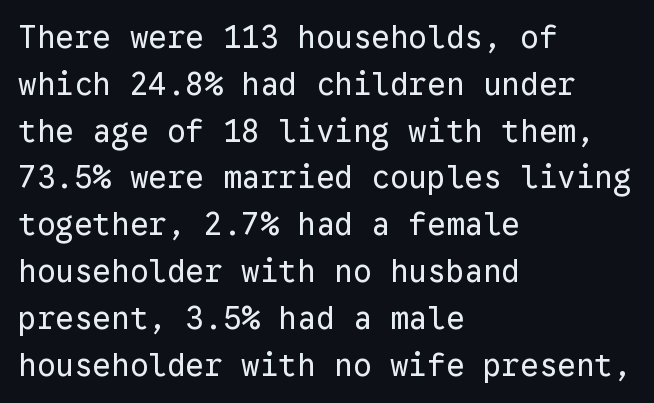
Left-aligned paragraph, ragged on the right. Think of a typewriter: that constant character pitch is what you see here. Do the letters lean? They stand straight. On a weight scale, this lands at 450 or below. Letter spacing: default.
